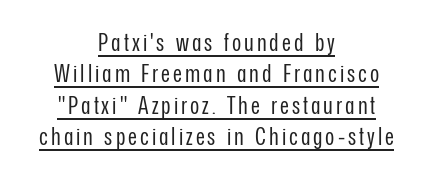
Q: Is the text bold? A: No.
Q: Is the text italic (slanted)? A: No, it is upright.
Q: Is the text underlined? A: Yes.
Q: How is the paragraph aligned? A: Centered.
Q: Is the spacing between lines tight, normal or loose? A: Normal.
